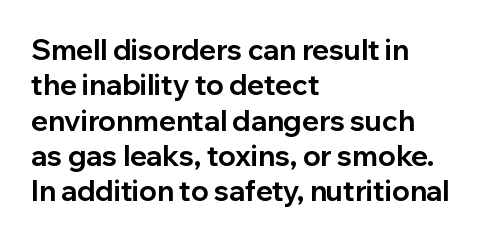
{"serif": "no", "italic": "no", "bold": "yes", "weight": "bold", "width": "normal", "stroke_contrast": "low", "x_height": "medium", "monospaced": "no", "underline": "no", "align": "left", "line_spacing": "normal", "line_spacing_ratio": 1.26, "letter_spacing": "normal", "letter_spacing_em": 0.0, "glyph_px": 28}
